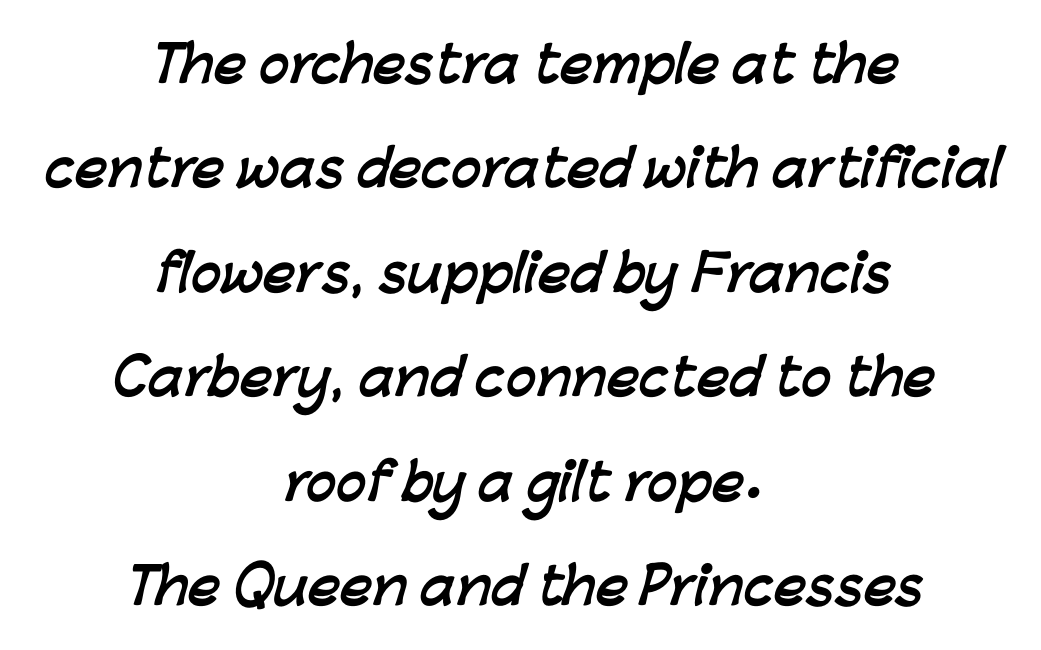
Q: Is the text bold? A: Yes.
Q: Is the typeface a serif or a sans-serif typeface? A: Sans-serif.
Q: Is the text underlined? A: No.
Q: How is the paragraph aligned? A: Centered.
Q: Is the spacing between letters normal or unusually wide? A: Normal.
Q: Is the spacing between lines tight, normal or loose? A: Loose.
Q: Width (condensed, normal, or wide)? A: Normal.
Q: Stroke contrast? A: Low.
Q: x-height? A: Medium.
Q: Monospaced? A: No.
